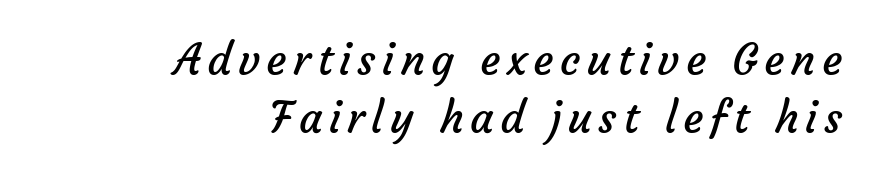
Q: Is the text bold? A: No.
Q: Is the typeface a serif or a sans-serif typeface? A: Sans-serif.
Q: Is the text underlined? A: No.
Q: How is the paragraph aligned? A: Right-aligned.
Q: Is the spacing between lines tight, normal or loose? A: Normal.
Q: Width (condensed, normal, or wide)? A: Normal.
Q: Stroke contrast? A: Low.
Q: x-height? A: Medium.
Q: Monospaced? A: No.
